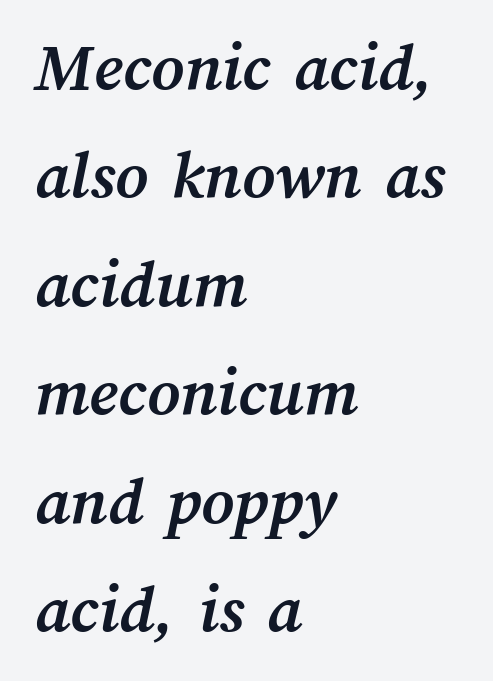
Think of a printed novel: that variable character pitch is what you see here. The passage shown stacks its lines at a standard gap. Check the space under the baseline: it is left empty. Nobody touched the tracking dial on this one. Which margin do the lines hug? The left one — the right edge is uneven. These lines carry a lot of weight — the face is fully bold.
